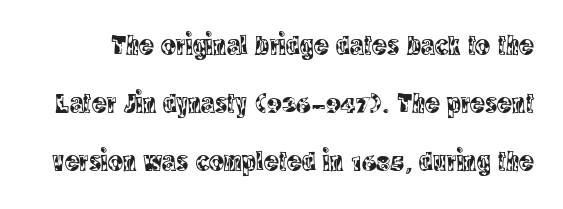
The image shows 28 px condensed serif type, upright; set loose line spacing (2.07x), normal letter spacing, not underlined; a large x-height.
